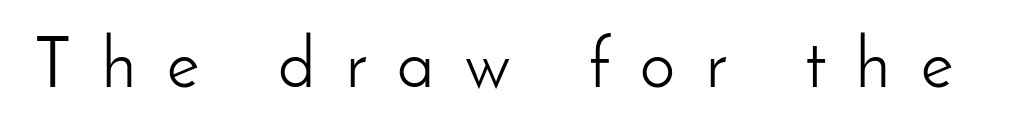
A typesetter would call this proportional, since set widths differ per character. Type style note: lacks serifs. The letters are spread apart with noticeably loose tracking. Stem width sits at or under what a default text font uses. A roman cut, with each character standing at attention. Each row of text sits above clean, open space.
